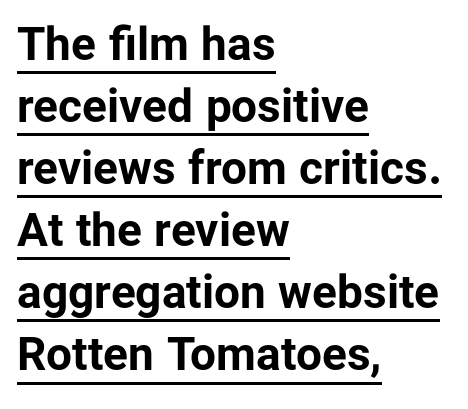
{"serif": "no", "italic": "no", "bold": "yes", "weight": "bold", "width": "normal", "stroke_contrast": "low", "x_height": "medium", "monospaced": "no", "underline": "yes", "align": "left", "line_spacing": "normal", "line_spacing_ratio": 1.35, "letter_spacing": "normal", "letter_spacing_em": 0.0, "glyph_px": 46}
